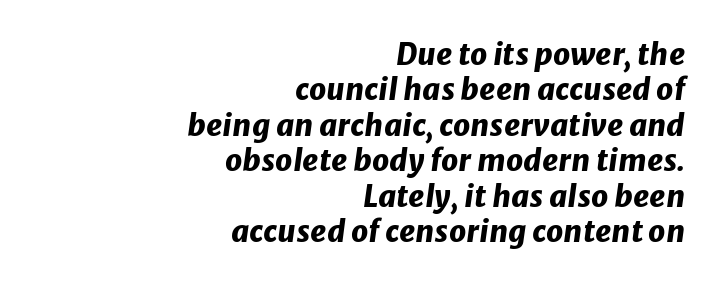
{"italic": "yes", "lean": "right", "slant_degrees": 8, "bold": "yes", "weight": "heavy", "width": "normal", "stroke_contrast": "low", "x_height": "medium", "monospaced": "no", "underline": "no", "align": "right", "line_spacing_ratio": 1.18, "letter_spacing": "normal", "letter_spacing_em": 0.0, "glyph_px": 30}
